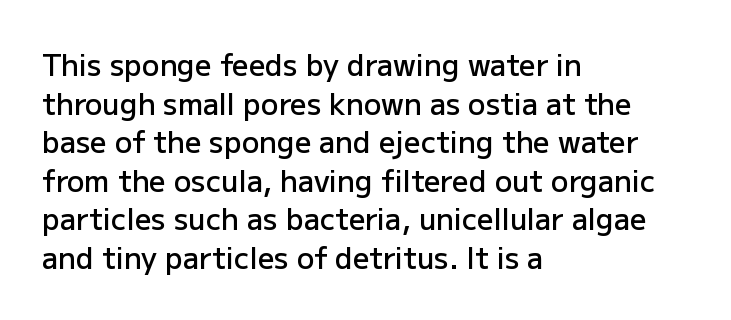
The image shows 29 px semibold sans-serif type, upright; set left-aligned, normal line spacing (1.33x), normal letter spacing, not underlined; low stroke contrast and a medium x-height.
